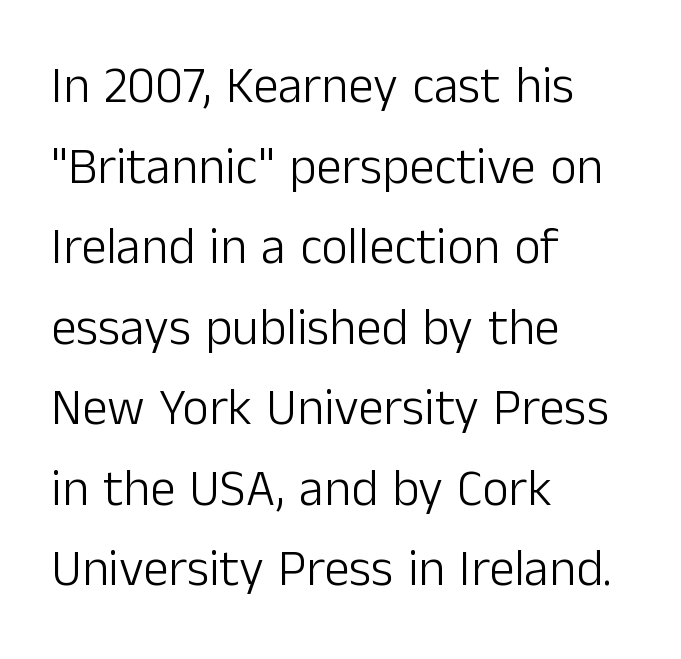
A normal amount of white space separates one row of letters from the next. The strip under each line holds only bare page. What kind of face is this? One without serifs — a sans. Unbolded letterforms with no extra heft.
